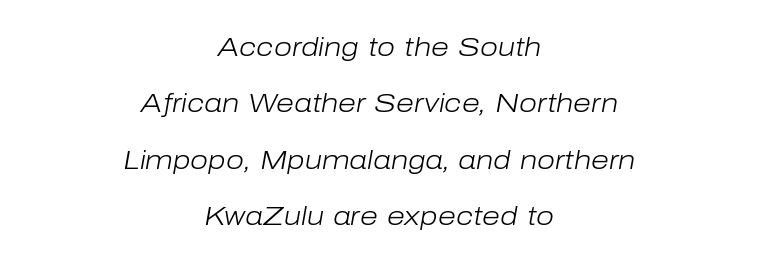
Underlining? Definitely not there. In terms of posture, this sample is oblique. What's the leading like? Stretched, with rows far apart. The rag falls on both sides of this text block equally. Weight: in the light-to-regular range.
